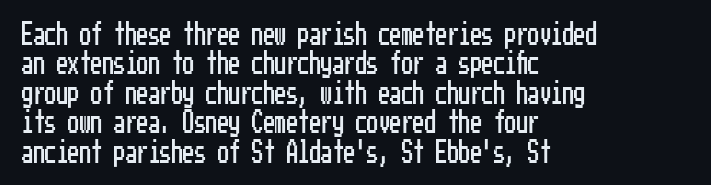
The image shows 23 px text type, upright; set left-aligned, normal line spacing (1.28x), normal letter spacing, not underlined.
